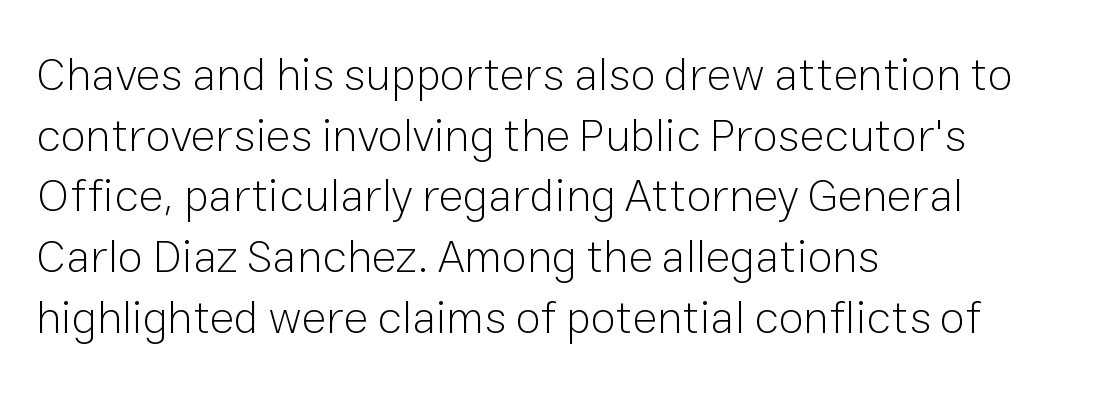
{"serif": "no", "italic": "no", "bold": "no", "weight": "light", "width": "normal", "stroke_contrast": "low", "x_height": "medium", "monospaced": "no", "underline": "no", "align": "left", "line_spacing": "normal", "line_spacing_ratio": 1.32, "letter_spacing": "normal", "letter_spacing_em": 0.0, "glyph_px": 46}
